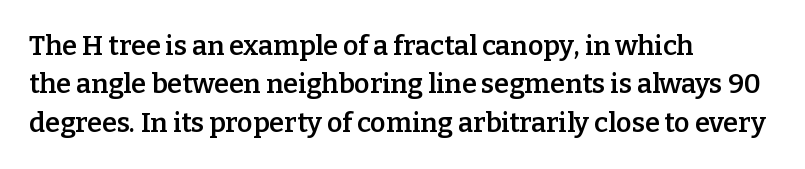
{"italic": "no", "bold": "semi", "underline": "no", "align": "left", "line_spacing": "normal", "line_spacing_ratio": 1.42, "letter_spacing": "normal", "letter_spacing_em": 0.0, "glyph_px": 27}
